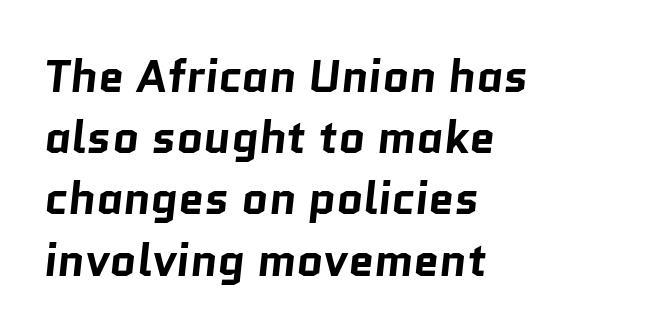
The image shows 46 px bold sans-serif type; set left-aligned, normal line spacing (1.33x), normal letter spacing, not underlined; low stroke contrast and a medium x-height.
